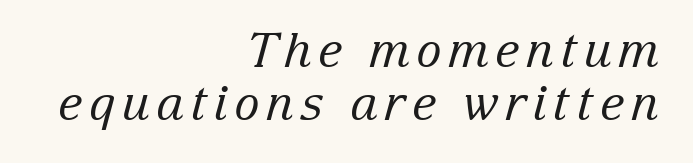
Very little white space separates one row of letters from the next. This sample uses a serif face. Varying glyph widths throughout — classic text-font behaviour. Stem width sits at or under what a default text font uses.
